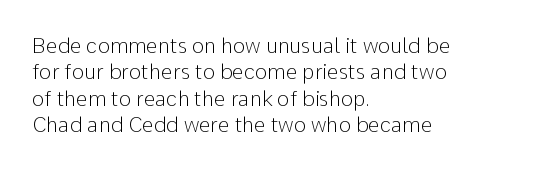
{"italic": "no", "bold": "no", "underline": "no", "align": "left", "line_spacing": "normal", "line_spacing_ratio": 1.26, "letter_spacing": "normal", "letter_spacing_em": 0.0, "glyph_px": 21}
